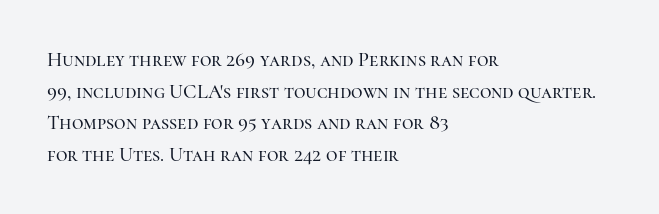
The image shows 20 px text type, upright; set left-aligned, normal line spacing (1.58x), normal letter spacing, not underlined.
